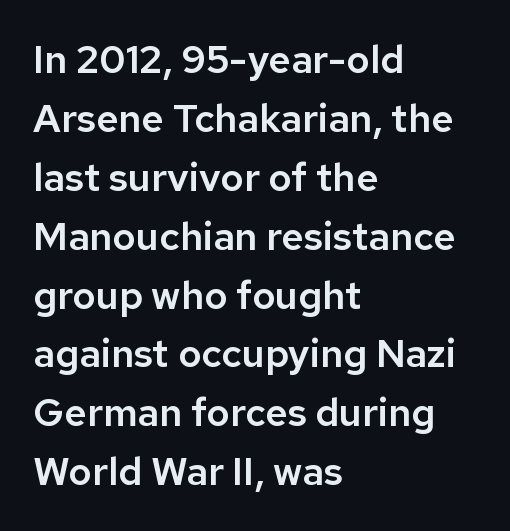
The image shows 39 px sans-serif type, upright; set left-aligned, normal line spacing (1.51x), normal letter spacing, not underlined; low stroke contrast and a medium x-height.
